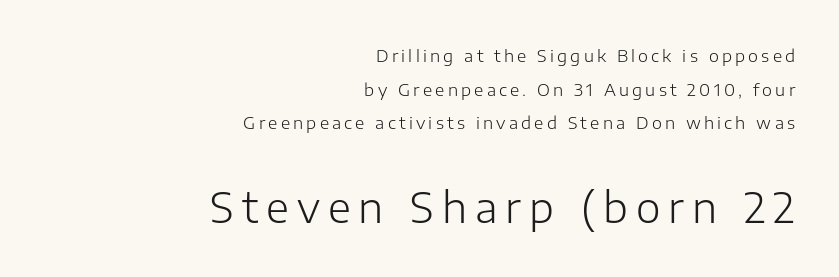
The designer gave the closing block more size than the opening block. Think standard paragraph weight, or any step lighter than that. This sample has the flowing, uneven cadence of proportional lettering. Bare-footed words on every line.
